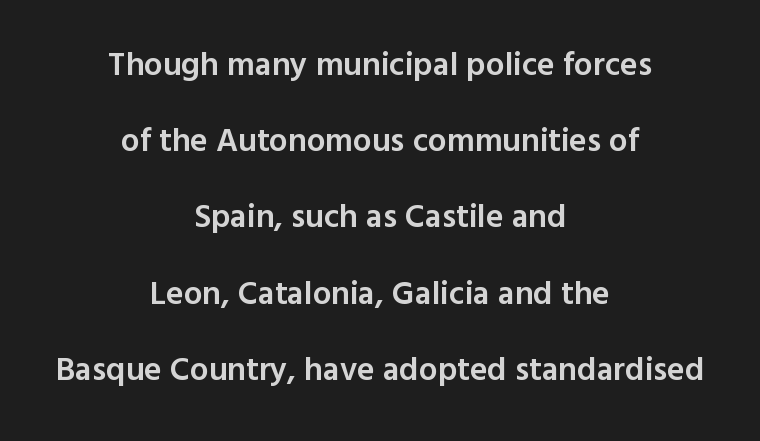
Looks like regular typesetting: each glyph gets only the width it needs. Alignment: centered. Check where the strokes stop: nothing finishes them off — pure sans. Posture: straight, roman, zero tilt. Words float on clear page, feet unadorned.
